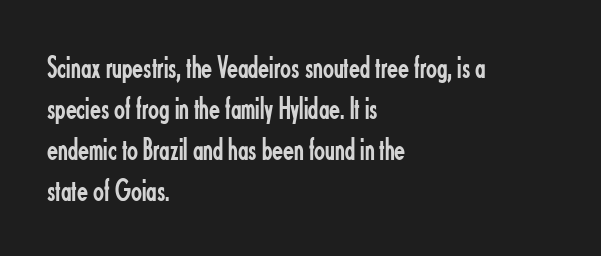
The image shows 32 px regular-weight, condensed sans-serif type, upright; set left-aligned, normal line spacing (1.28x), normal letter spacing, not underlined; low stroke contrast and a small x-height.
